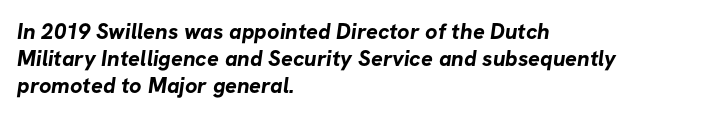
{"bold": "yes", "underline": "no", "align": "left", "line_spacing_ratio": 1.23, "letter_spacing": "normal", "letter_spacing_em": 0.0, "glyph_px": 22}
